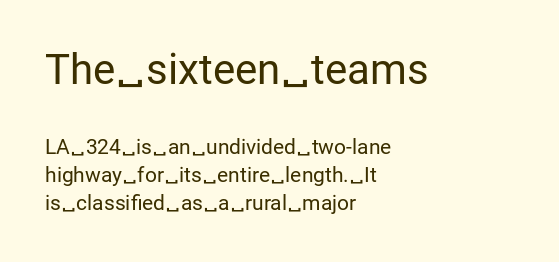
Line beginnings align vertically; line endings do not. Is the letter spacing exaggerated? No — it looks like the ordinary default. Glance below the letters and you will spot only blank space. The weight would be labelled regular, book, light, or lighter still.
